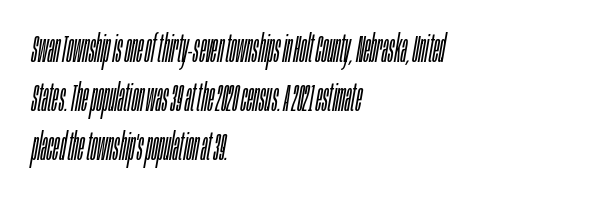
{"italic": "yes", "lean": "right", "slant_degrees": 10, "bold": "no", "weight": "light", "width": "condensed", "stroke_contrast": "low", "x_height": "large", "monospaced": "no", "underline": "no", "align": "left", "line_spacing": "normal", "line_spacing_ratio": 1.32, "letter_spacing": "normal", "letter_spacing_em": 0.0, "glyph_px": 37}
